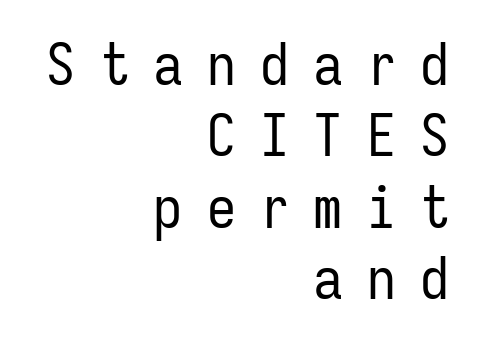
{"serif": "no", "italic": "no", "bold": "no", "weight": "regular", "width": "condensed", "stroke_contrast": "low", "x_height": "medium", "monospaced": "yes", "underline": "no", "align": "right", "line_spacing_ratio": 1.23, "letter_spacing": "wide", "letter_spacing_em": 0.42, "glyph_px": 58}
